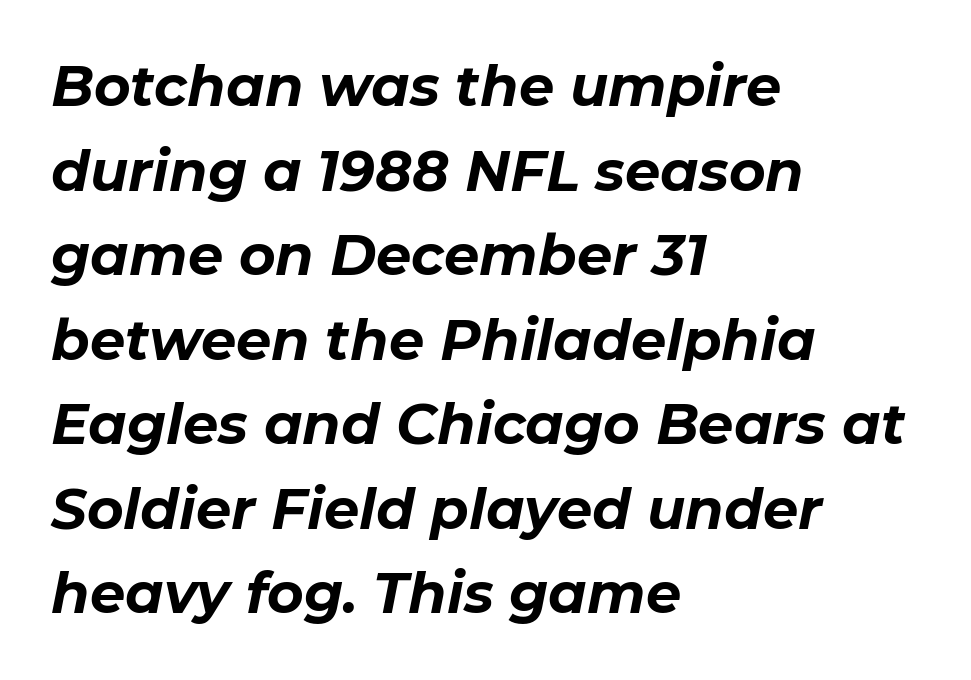
Descender tails drop into unmarked territory. Reading down the block, your eye returns to a fixed left position each line. Looks like regular typesetting: each glyph gets only the width it needs. The type is set solid horizontally, with unmodified tracking. Emphasis-style slanted type is in use.
